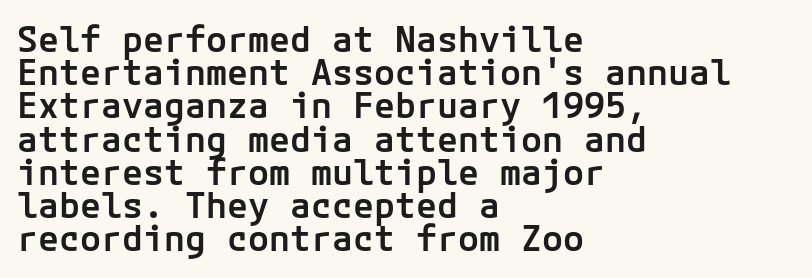
Check under the words: just untouched page. Check where the strokes stop: nothing finishes them off — pure sans. Tall strokes in this sample are plumb rather than angled. The rendering uses a small line-height, squeezing the rows.
